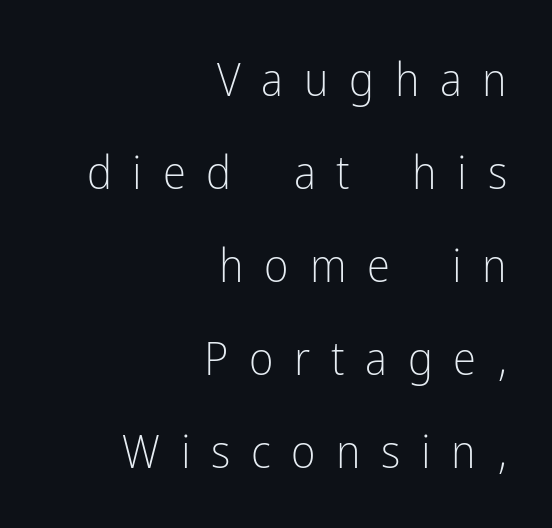
{"serif": "no", "italic": "no", "bold": "no", "weight": "light", "width": "condensed", "stroke_contrast": "low", "x_height": "medium", "monospaced": "no", "underline": "no", "align": "right", "line_spacing": "loose", "line_spacing_ratio": 1.98, "letter_spacing": "wide", "letter_spacing_em": 0.44, "glyph_px": 47}
